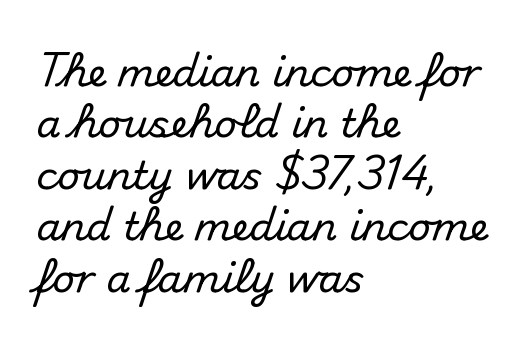
Spacing verdict: proportional, widths tailored to each character. Horizontally, the lines are justified to the leading edge only. Each word holds together tightly as a unit, with standard inter-letter gaps. Is this a sans? Yes — the strokes have no serifs.
